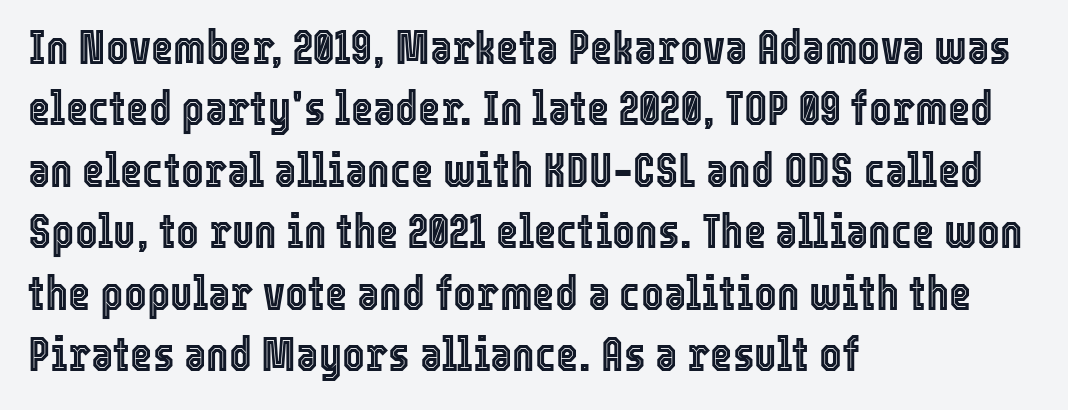
Q: Is the text italic (slanted)? A: No, it is upright.
Q: Is the text underlined? A: No.
Q: How is the paragraph aligned? A: Left-aligned.
Q: Is the spacing between letters normal or unusually wide? A: Normal.
Q: Is the spacing between lines tight, normal or loose? A: Normal.
Q: Width (condensed, normal, or wide)? A: Condensed.
Q: x-height? A: Medium.
Q: Monospaced? A: No.
